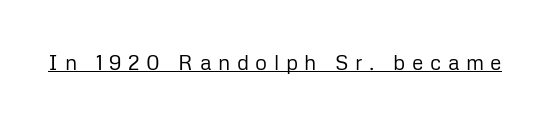
Q: Is the text bold? A: No.
Q: Is the text italic (slanted)? A: No, it is upright.
Q: Is the text underlined? A: Yes.
Q: Is the spacing between letters normal or unusually wide? A: Unusually wide.
